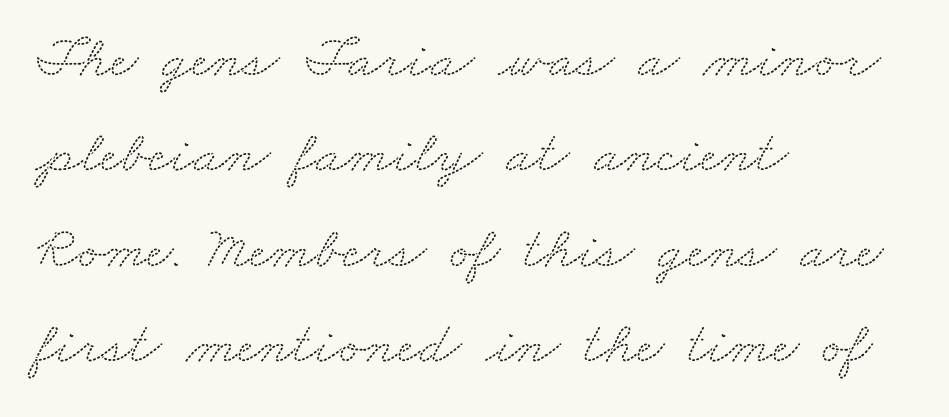
{"serif": "yes", "width": "wide", "stroke_contrast": "medium", "x_height": "small", "monospaced": "no", "underline": "no", "align": "left", "line_spacing": "normal", "line_spacing_ratio": 1.59, "letter_spacing": "normal", "letter_spacing_em": 0.0, "glyph_px": 60}
